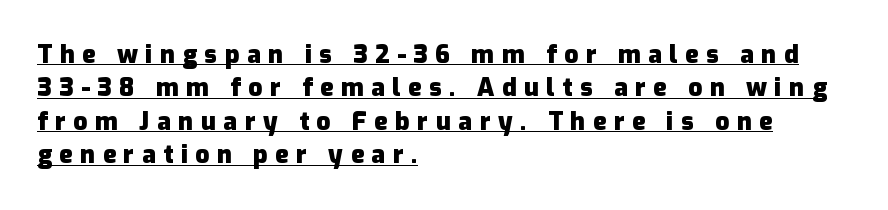
The image shows 25 px bold type, upright; set left-aligned, normal line spacing (1.34x), unusually wide letter spacing (+0.3 em), underlined.
